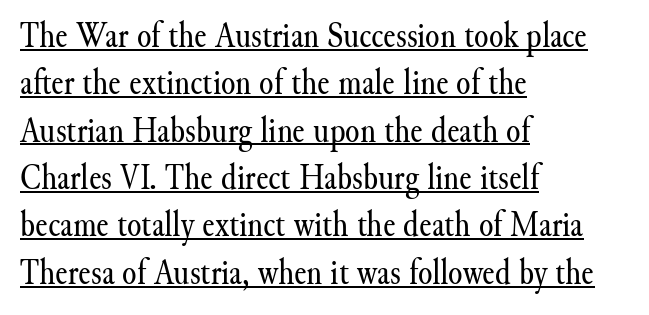
Compared with typical body copy, the letter spacing here is the same. Spacing verdict: proportional, widths tailored to each character. The designer left line spacing at the default. Every character sits straight up, as roman type does. Each line of the rendering has a horizontal stroke beneath the glyphs.
